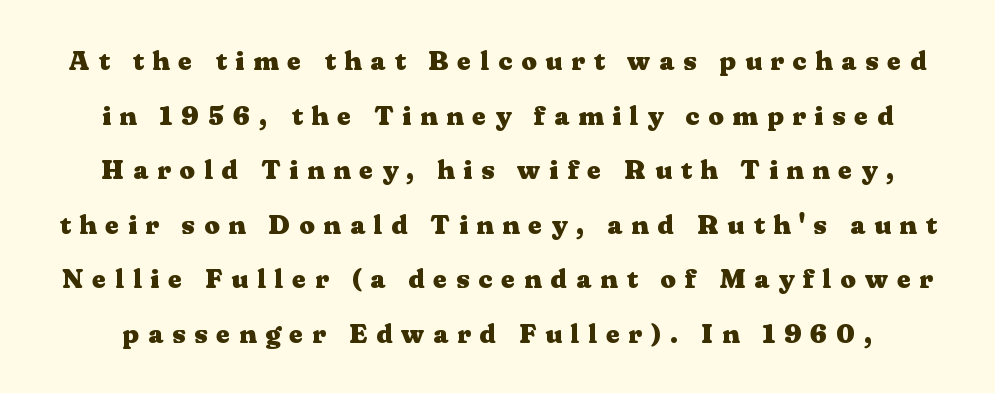
In terms of leading, this rendering errs on the spacious side. Notice how the stems are strictly vertical — no italics here. These lines carry a lot of weight — the face is fully bold. Letter spacing: wide.
